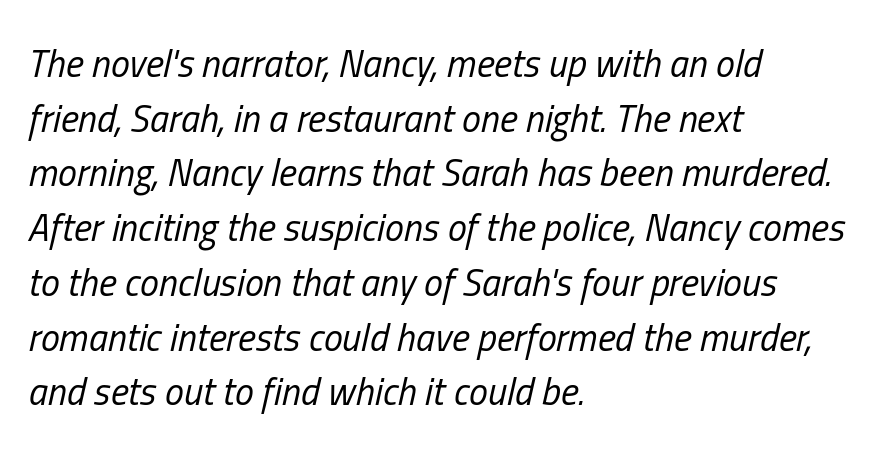
Q: Is the text bold? A: No.
Q: Is the text italic (slanted)? A: Yes, it leans right by about 13 degrees.
Q: Is the text underlined? A: No.
Q: How is the paragraph aligned? A: Left-aligned.
Q: Is the spacing between letters normal or unusually wide? A: Normal.
Q: Is the spacing between lines tight, normal or loose? A: Normal.
Q: Width (condensed, normal, or wide)? A: Condensed.
Q: Stroke contrast? A: Low.
Q: x-height? A: Medium.
Q: Monospaced? A: No.
